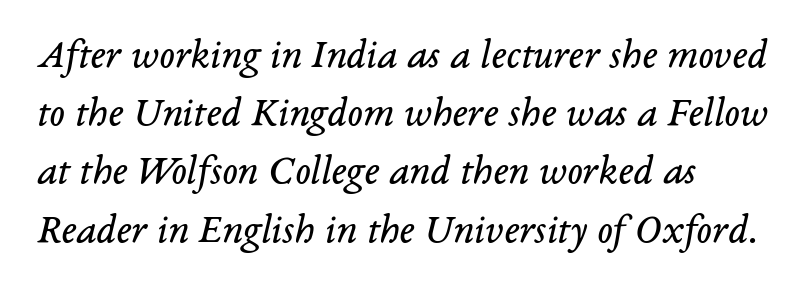
Q: Is the text bold? A: No.
Q: Is the text italic (slanted)? A: Yes, it leans right by about 14 degrees.
Q: Is the typeface a serif or a sans-serif typeface? A: Serif.
Q: Is the text underlined? A: No.
Q: How is the paragraph aligned? A: Left-aligned.
Q: Is the spacing between letters normal or unusually wide? A: Normal.
Q: Is the spacing between lines tight, normal or loose? A: Normal.
Q: Width (condensed, normal, or wide)? A: Normal.
Q: Stroke contrast? A: Low.
Q: x-height? A: Medium.
Q: Monospaced? A: No.
